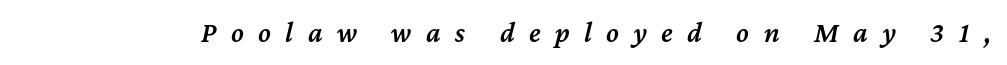
{"italic": "yes", "lean": "right", "slant_degrees": 12, "bold": "semi", "weight": "semibold", "width": "normal", "stroke_contrast": "medium", "x_height": "medium", "monospaced": "no", "underline": "no", "letter_spacing": "wide", "letter_spacing_em": 0.5, "glyph_px": 29}
